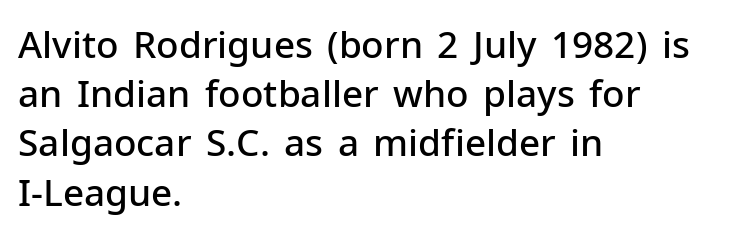
Q: Is the text bold? A: Semi-bold.
Q: Is the text italic (slanted)? A: No, it is upright.
Q: Is the typeface a serif or a sans-serif typeface? A: Sans-serif.
Q: Is the text underlined? A: No.
Q: How is the paragraph aligned? A: Left-aligned.
Q: Is the spacing between letters normal or unusually wide? A: Normal.
Q: Is the spacing between lines tight, normal or loose? A: Normal.
Q: Width (condensed, normal, or wide)? A: Normal.
Q: Stroke contrast? A: Low.
Q: x-height? A: Medium.
Q: Monospaced? A: No.
